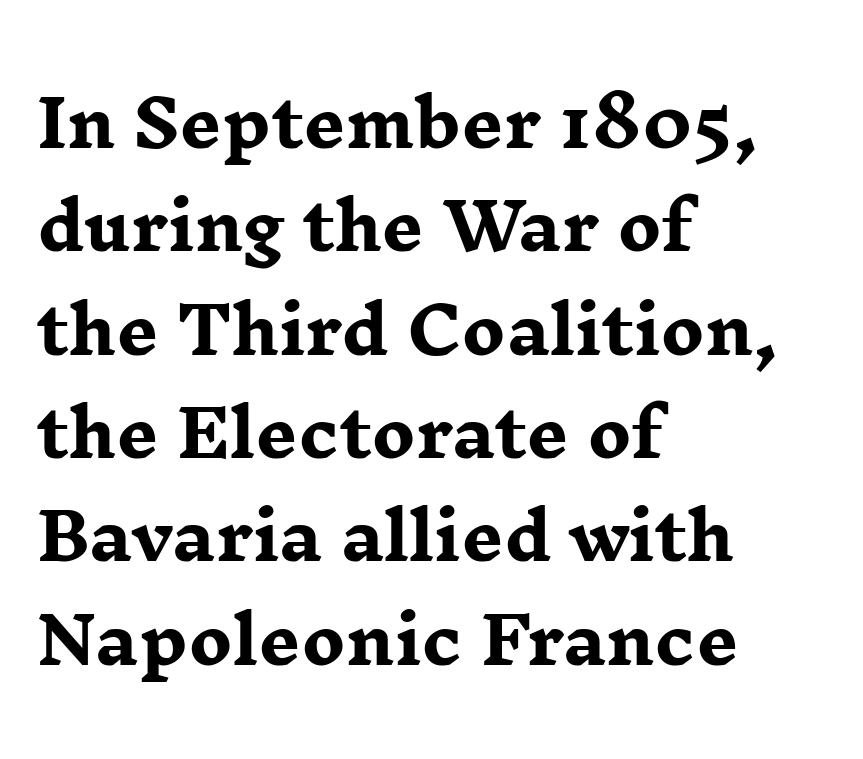
The image shows 65 px heavy, wide serif type, upright; set left-aligned, normal line spacing (1.59x), normal letter spacing, not underlined; low stroke contrast and a medium x-height.
